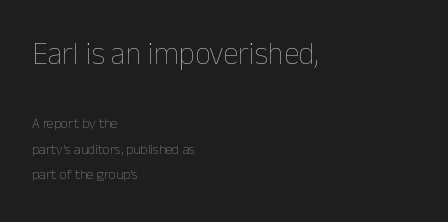
Q: Is the text bold? A: No.
Q: Is the text italic (slanted)? A: No, it is upright.
Q: Is the text underlined? A: No.
Q: How is the paragraph aligned? A: Left-aligned.
Q: Is the spacing between letters normal or unusually wide? A: Normal.
Q: Which block of text is set in a larger size, the first (top) or the second (bottom)? A: The first (top) one.
Q: Width (condensed, normal, or wide)? A: Normal.
Q: Stroke contrast? A: Low.
Q: x-height? A: Medium.
Q: Monospaced? A: No.
